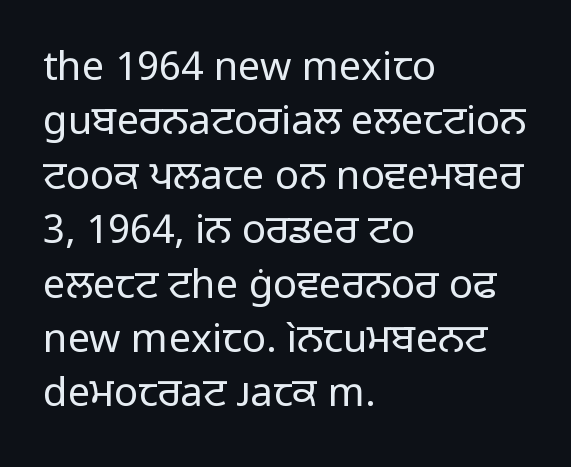
Q: Is the text bold? A: No.
Q: Is the text italic (slanted)? A: No, it is upright.
Q: Is the typeface a serif or a sans-serif typeface? A: Sans-serif.
Q: Is the text underlined? A: No.
Q: How is the paragraph aligned? A: Left-aligned.
Q: Is the spacing between letters normal or unusually wide? A: Normal.
Q: Is the spacing between lines tight, normal or loose? A: Normal.
Q: Width (condensed, normal, or wide)? A: Normal.
Q: Stroke contrast? A: Low.
Q: x-height? A: Medium.
Q: Monospaced? A: No.
